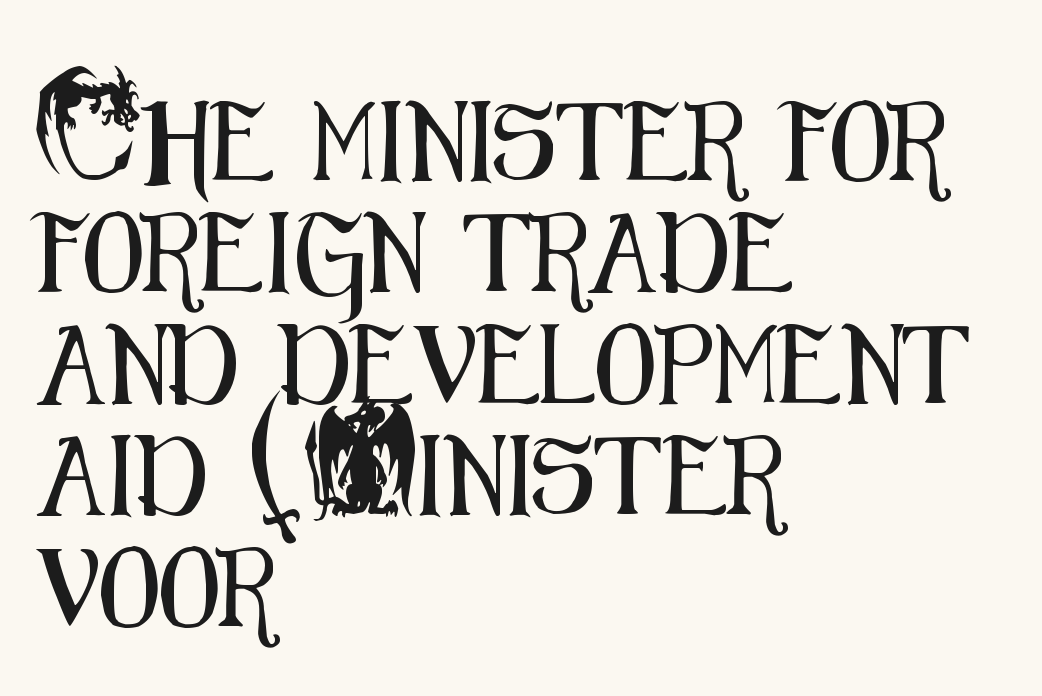
The image shows 79 px condensed sans-serif type, upright; set left-aligned, normal line spacing (1.41x), normal letter spacing, not underlined; medium stroke contrast and a small x-height.
